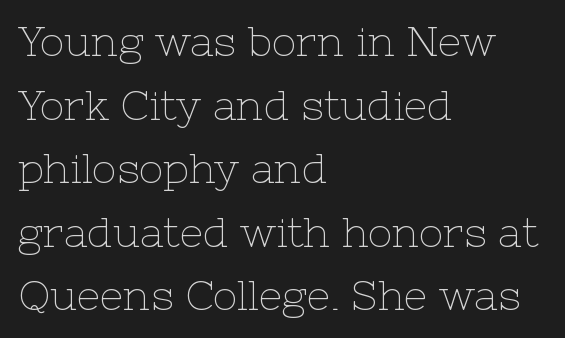
The image shows 41 px thin serif type, upright; set left-aligned, normal line spacing (1.55x), normal letter spacing, not underlined; low stroke contrast and a medium x-height.
